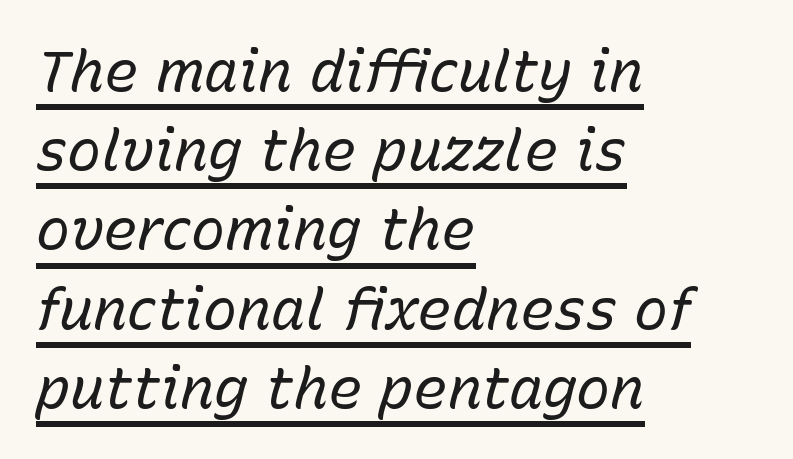
{"italic": "yes", "lean": "right", "slant_degrees": 15, "bold": "no", "weight": "regular", "width": "normal", "stroke_contrast": "low", "x_height": "medium", "monospaced": "no", "underline": "yes", "align": "left", "line_spacing": "normal", "line_spacing_ratio": 1.39, "letter_spacing": "normal", "letter_spacing_em": 0.0, "glyph_px": 57}
